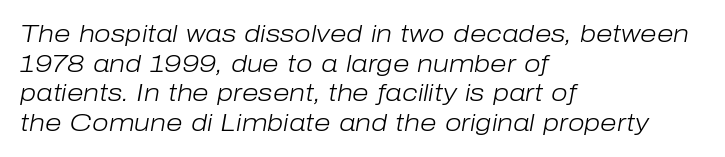
The image shows 24 px text type, italic (leaning right); set left-aligned, line spacing 1.23x, normal letter spacing, not underlined.
